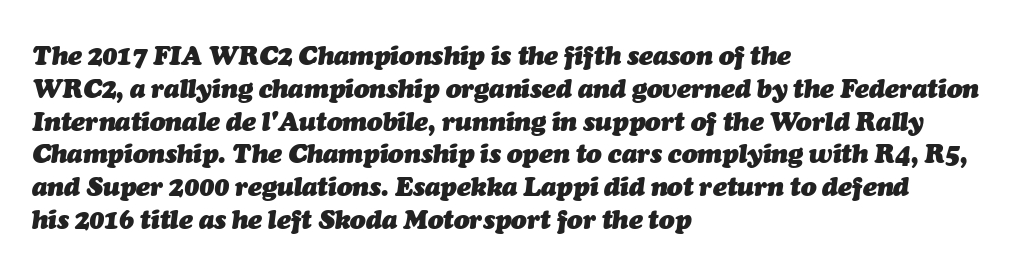
Q: Is the text bold? A: Yes.
Q: Is the text italic (slanted)? A: Yes, it leans right by about 7 degrees.
Q: Is the text underlined? A: No.
Q: How is the paragraph aligned? A: Left-aligned.
Q: Is the spacing between letters normal or unusually wide? A: Normal.
Q: Is the spacing between lines tight, normal or loose? A: Normal.
